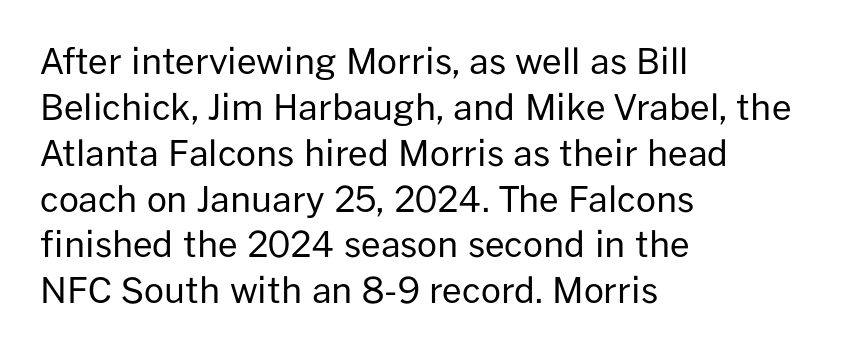
{"serif": "no", "italic": "no", "bold": "no", "weight": "regular", "width": "normal", "stroke_contrast": "low", "x_height": "medium", "monospaced": "no", "underline": "no", "align": "left", "line_spacing": "normal", "line_spacing_ratio": 1.31, "letter_spacing": "normal", "letter_spacing_em": 0.0, "glyph_px": 35}
